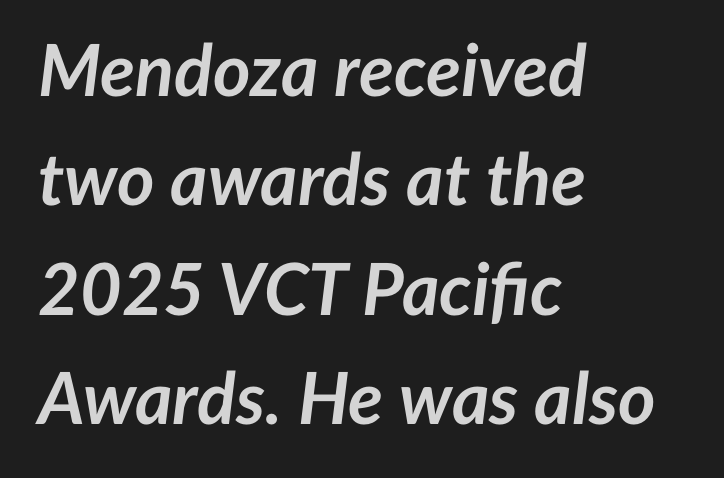
The image shows 72 px semibold type, italic (leaning right); set left-aligned, normal line spacing (1.52x), normal letter spacing, not underlined; low stroke contrast and a medium x-height.
